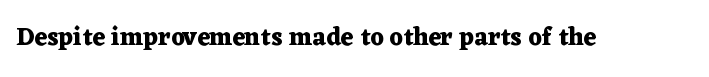
The image shows 25 px bold type, upright; set normal letter spacing, not underlined.
